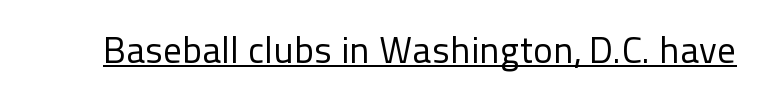
The image shows 37 px regular-weight sans-serif type, upright; set normal letter spacing, underlined; low stroke contrast and a medium x-height.
